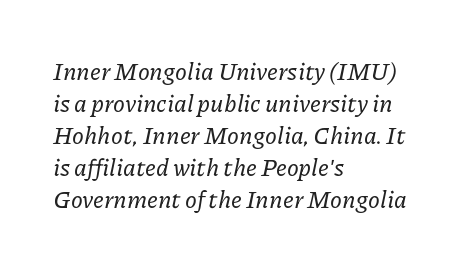
Q: Is the text italic (slanted)? A: Yes, it leans right by about 11 degrees.
Q: Is the text underlined? A: No.
Q: How is the paragraph aligned? A: Left-aligned.
Q: Is the spacing between letters normal or unusually wide? A: Normal.
Q: Is the spacing between lines tight, normal or loose? A: Normal.
